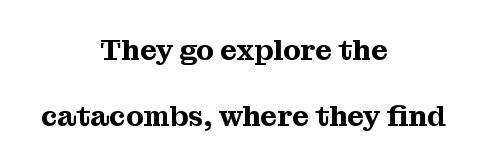
Whoever set this chose breathing room over compactness in the vertical rhythm. Rendered with straight, roman letterforms. Reading down the block, each line starts at a different indent, mirrored at its end. The passage shown has conventional tracking throughout. Stroke terminals: seriffed. Check under the words: just untouched page.
